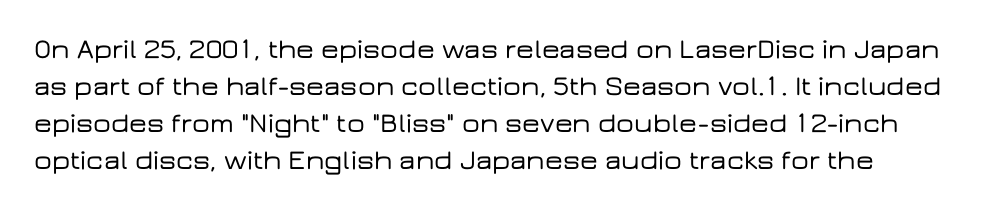
{"serif": "no", "italic": "no", "width": "wide", "stroke_contrast": "low", "x_height": "medium", "monospaced": "no", "underline": "no", "line_spacing": "normal", "line_spacing_ratio": 1.32, "letter_spacing": "normal", "letter_spacing_em": 0.0, "glyph_px": 28}
